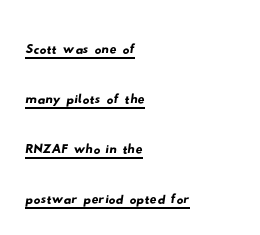
Is this a fixed-width face? No — the glyphs have proportional, varying widths. Does the leading feel generous? No, just average. The letters carry no serifs — their stems end cleanly without finishing strokes. Glance below the letters and you will spot a drawn line.
